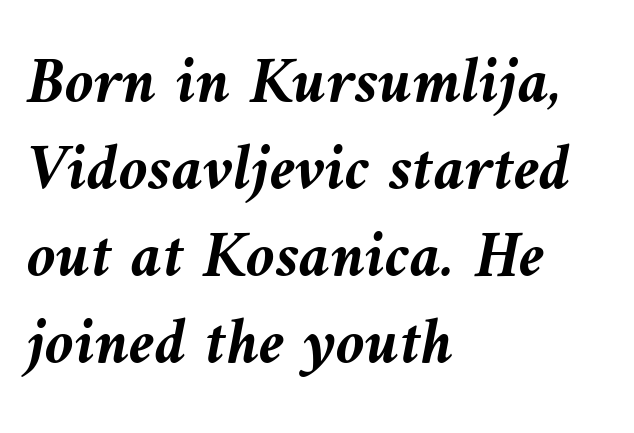
Emphasis-style slanted type is in use. Plain, unruled lines of type. The characters look thick and weighty, a clear bold. Each letter keeps its own natural width here, so spacing adapts to shape.
